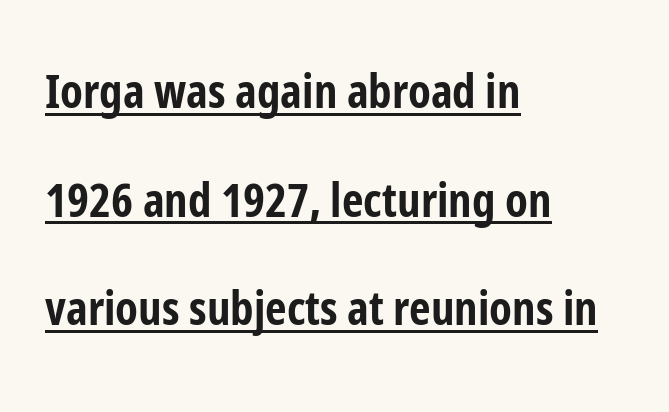
{"serif": "no", "italic": "no", "bold": "yes", "weight": "bold", "width": "condensed", "stroke_contrast": "low", "x_height": "medium", "monospaced": "no", "underline": "yes", "align": "left", "line_spacing": "loose", "line_spacing_ratio": 2.31, "letter_spacing": "normal", "letter_spacing_em": 0.0, "glyph_px": 47}
